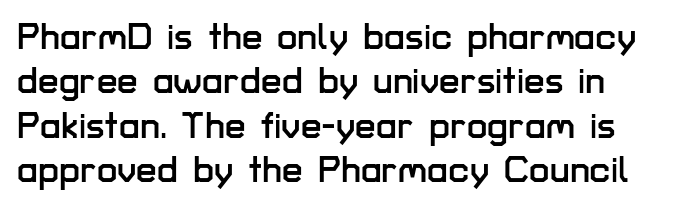
Q: Is the text italic (slanted)? A: No, it is upright.
Q: Is the typeface a serif or a sans-serif typeface? A: Sans-serif.
Q: Is the text underlined? A: No.
Q: How is the paragraph aligned? A: Left-aligned.
Q: Is the spacing between letters normal or unusually wide? A: Normal.
Q: Width (condensed, normal, or wide)? A: Normal.
Q: Stroke contrast? A: Low.
Q: x-height? A: Medium.
Q: Monospaced? A: No.
